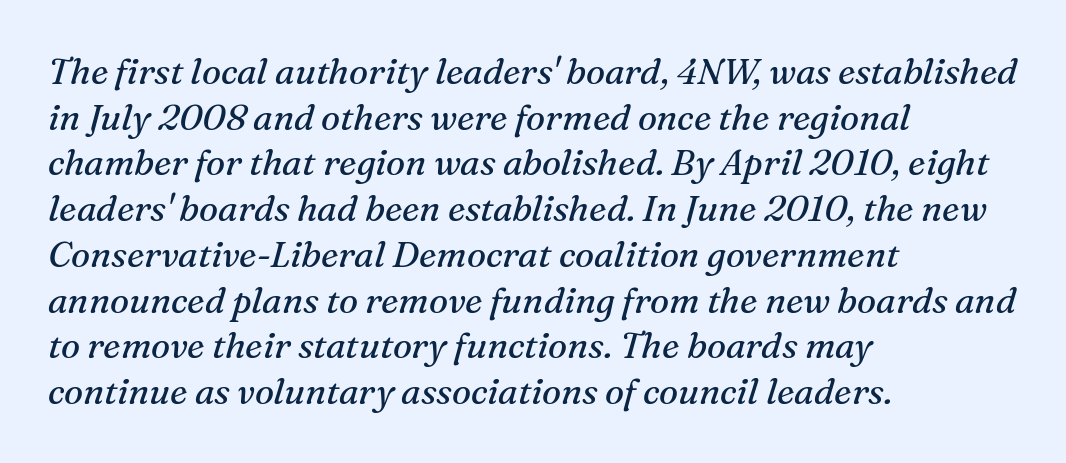
These lines were composed using italics. Rows of type keep a routine distance in the vertical direction. Which margin do the lines hug? The left one — the right edge is uneven. Looks like regular typesetting: each glyph gets only the width it needs.
